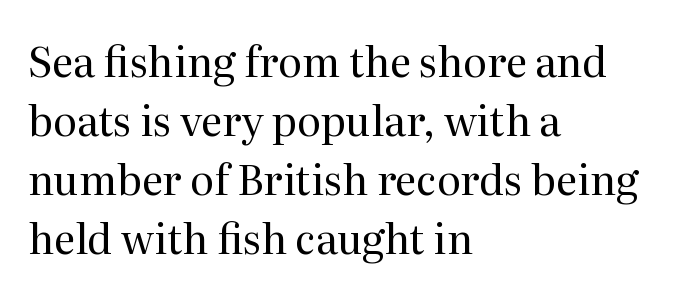
Q: Is the text bold? A: No.
Q: Is the text italic (slanted)? A: No, it is upright.
Q: Is the typeface a serif or a sans-serif typeface? A: Serif.
Q: Is the text underlined? A: No.
Q: How is the paragraph aligned? A: Left-aligned.
Q: Is the spacing between letters normal or unusually wide? A: Normal.
Q: Is the spacing between lines tight, normal or loose? A: Normal.
Q: Width (condensed, normal, or wide)? A: Normal.
Q: Stroke contrast? A: Medium.
Q: x-height? A: Medium.
Q: Monospaced? A: No.
